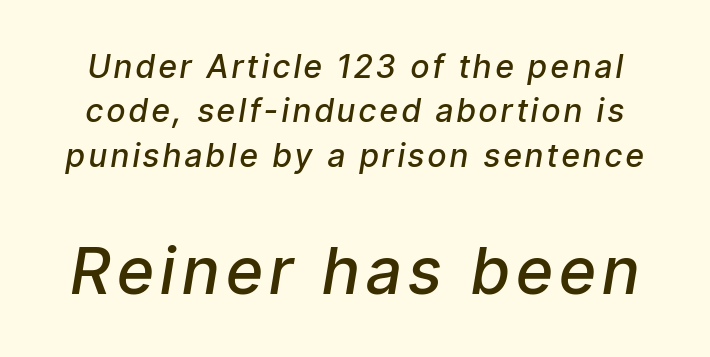
Weight check: semibold — heavier than regular, not quite bold. Looks like regular typesetting: each glyph gets only the width it needs. Is the type slanted? Yes — the strokes lean at a clear angle. Anything drawn beneath the words? Only blank space. Interline gaps are of average width in this sample.
